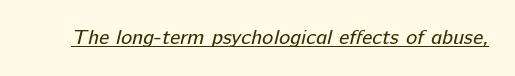
The image shows 21 px text type; set normal letter spacing, underlined.
